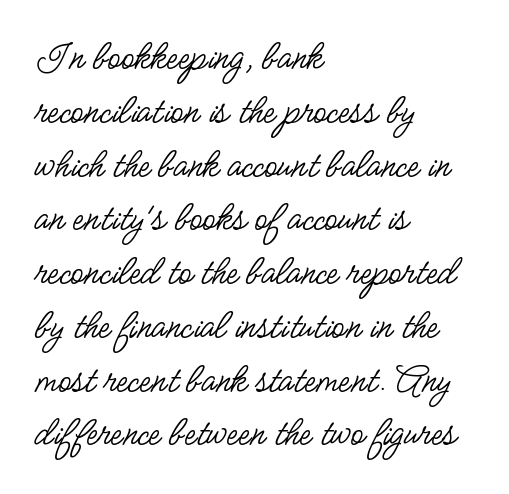
The weight would be labelled regular, book, light, or lighter still. Descender tails drop into unmarked territory. Which margin do the lines hug? The left one — the right edge is uneven. Each letter's strokes conclude bluntly, with no projecting serifs.
